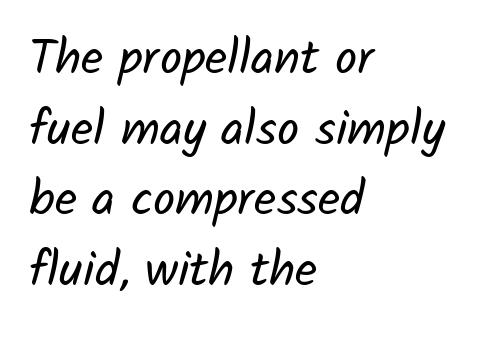
Q: Is the text bold? A: No.
Q: Is the typeface a serif or a sans-serif typeface? A: Sans-serif.
Q: Is the text underlined? A: No.
Q: How is the paragraph aligned? A: Left-aligned.
Q: Is the spacing between letters normal or unusually wide? A: Normal.
Q: Is the spacing between lines tight, normal or loose? A: Normal.
Q: Width (condensed, normal, or wide)? A: Normal.
Q: Stroke contrast? A: Low.
Q: x-height? A: Medium.
Q: Monospaced? A: No.
